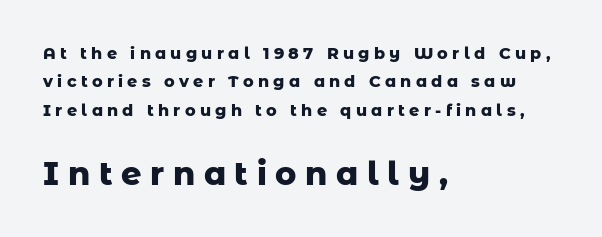
These lines are rendered in a variable-pitch font. The lettering holds an erect, upright posture throughout. The letters carry no serifs — their stems end cleanly without finishing strokes. The lines in this sample share a left origin and differ only in where they stop. Substantial extra tracking has been applied to these lines.
